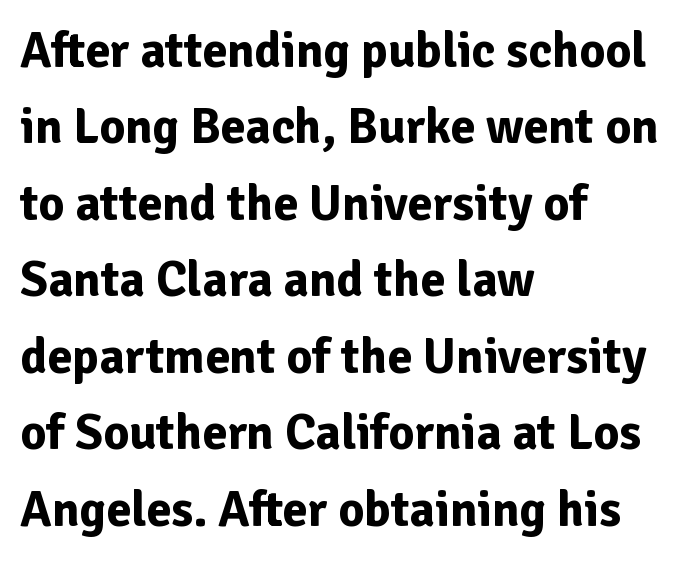
Words appear dense and cohesive because spacing is normal. Check under the words: just untouched page. Nope, no serifs anywhere on these letters. The rag falls on the right side of this text block. When letters stand straight like this, we call the style roman or upright. Heavy, bold letterforms.
